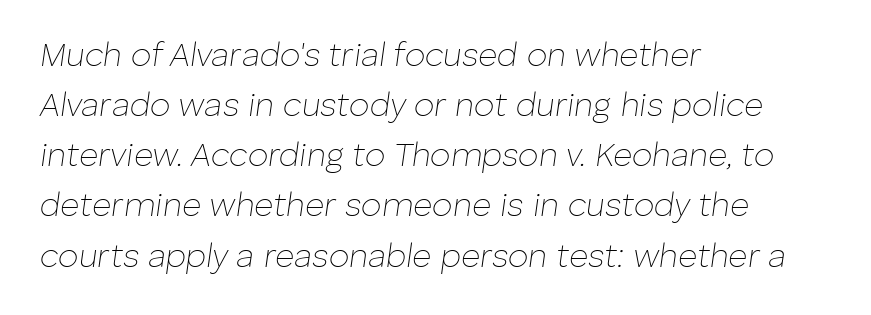
Q: Is the text bold? A: No.
Q: Is the text italic (slanted)? A: Yes, it leans right by about 8 degrees.
Q: Is the text underlined? A: No.
Q: How is the paragraph aligned? A: Left-aligned.
Q: Is the spacing between letters normal or unusually wide? A: Normal.
Q: Is the spacing between lines tight, normal or loose? A: Normal.
Q: Width (condensed, normal, or wide)? A: Normal.
Q: Stroke contrast? A: Low.
Q: x-height? A: Medium.
Q: Monospaced? A: No.
